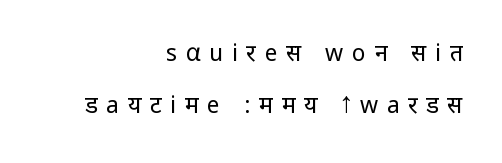
{"italic": "no", "bold": "no", "underline": "no", "align": "right", "line_spacing": "loose", "line_spacing_ratio": 2.28, "letter_spacing": "wide", "letter_spacing_em": 0.38, "glyph_px": 23}
